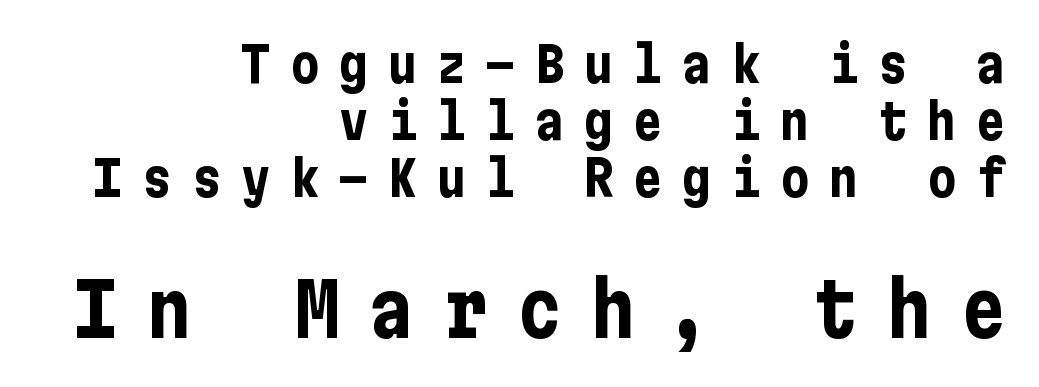
{"serif": "no", "italic": "no", "bold": "yes", "weight": "bold", "width": "condensed", "stroke_contrast": "low", "x_height": "medium", "underline": "no", "align": "right", "line_spacing_ratio": 1.16, "letter_spacing": "wide", "letter_spacing_em": 0.4, "larger_block": "second", "size_ratio": 1.51, "glyph_px": 74}
